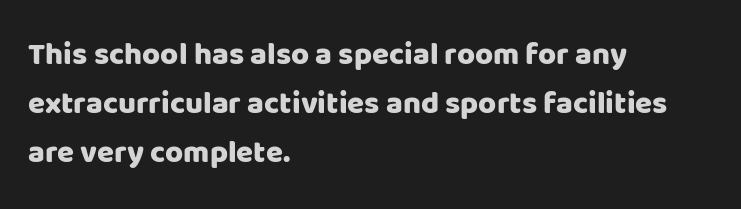
{"serif": "no", "italic": "no", "width": "normal", "stroke_contrast": "low", "x_height": "large", "monospaced": "no", "underline": "no", "align": "left", "line_spacing": "normal", "line_spacing_ratio": 1.58, "letter_spacing": "normal", "letter_spacing_em": 0.0, "glyph_px": 31}
